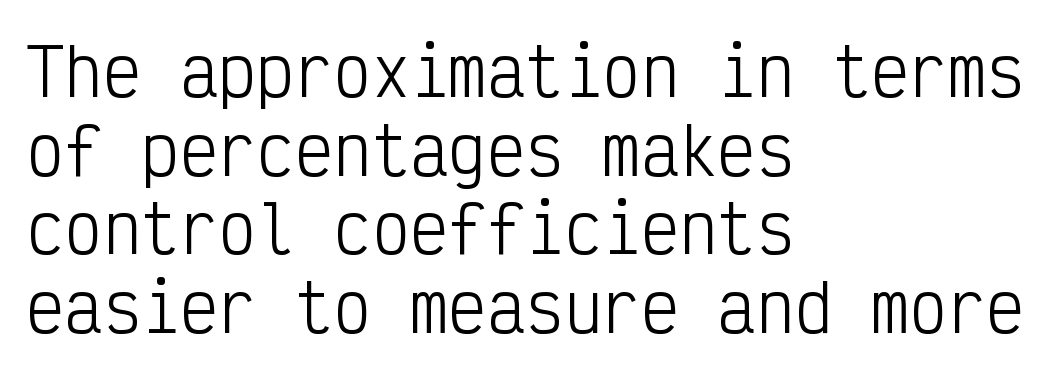
Q: Is the text bold? A: No.
Q: Is the text italic (slanted)? A: No, it is upright.
Q: Is the typeface a serif or a sans-serif typeface? A: Sans-serif.
Q: Is the text underlined? A: No.
Q: How is the paragraph aligned? A: Left-aligned.
Q: Is the spacing between letters normal or unusually wide? A: Normal.
Q: Width (condensed, normal, or wide)? A: Condensed.
Q: Stroke contrast? A: Low.
Q: x-height? A: Medium.
Q: Monospaced? A: Yes.
